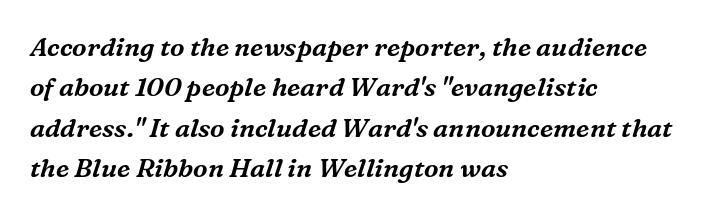
Notice how descenders clear the ascenders below comfortably — that's standard leading. The axis of the letterforms is tilted away from vertical. Compared with typical body copy, the letter spacing here is the same. Each row of text sits above clean, open space.
